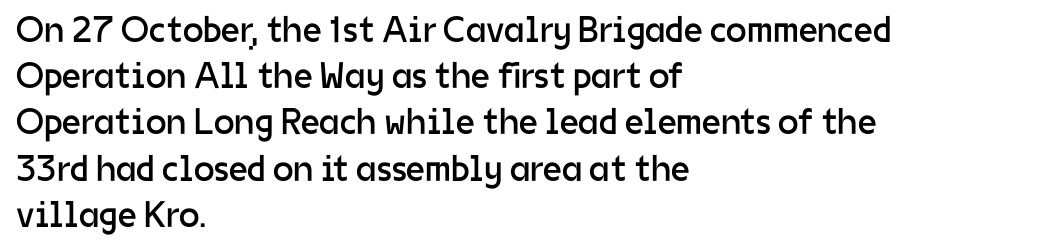
Leading matches the norm, producing a regular column. The area under the type is left untouched. Short and long lines alike share a common starting point at left. Ascenders rise straight up at ninety degrees. This sample uses plain, unmodified letter spacing. This rendering employs a face without finishing strokes, i.e., a sans-serif.
